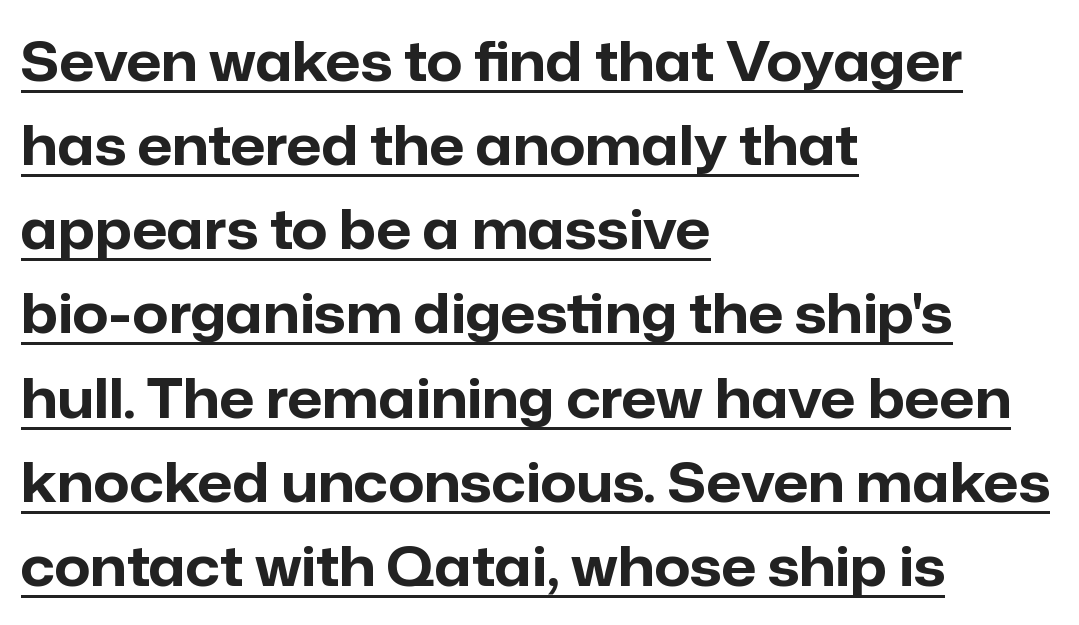
This sample is left-justified, so line endings fall wherever the words run out. Characters remain perfectly vertical along every line. The letters are bold, with thick, heavy strokes. Each letter keeps its own natural width here, so spacing adapts to shape. Normally led — the rows are evenly, conventionally spaced. Characters follow at the spacing the type designer built in.
